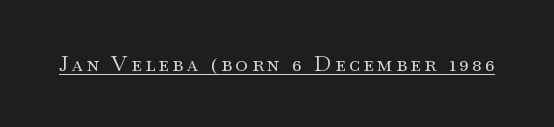
{"italic": "no", "bold": "no", "underline": "yes", "glyph_px": 22}
